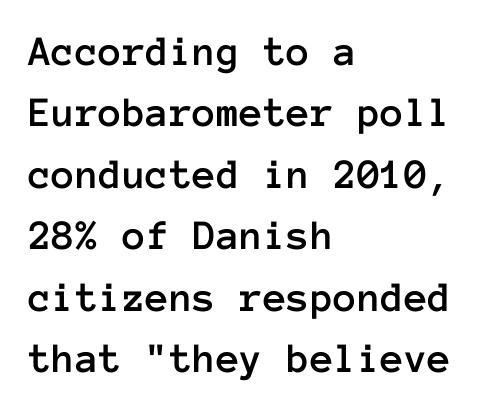
{"italic": "no", "width": "normal", "stroke_contrast": "low", "x_height": "medium", "monospaced": "yes", "underline": "no", "align": "left", "line_spacing": "normal", "line_spacing_ratio": 1.43, "letter_spacing": "normal", "letter_spacing_em": 0.0, "glyph_px": 43}
